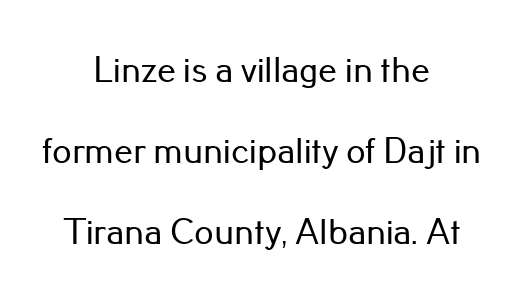
{"serif": "no", "italic": "no", "width": "normal", "stroke_contrast": "low", "x_height": "small", "monospaced": "no", "underline": "no", "align": "center", "line_spacing": "loose", "line_spacing_ratio": 2.13, "letter_spacing": "normal", "letter_spacing_em": 0.0, "glyph_px": 38}
